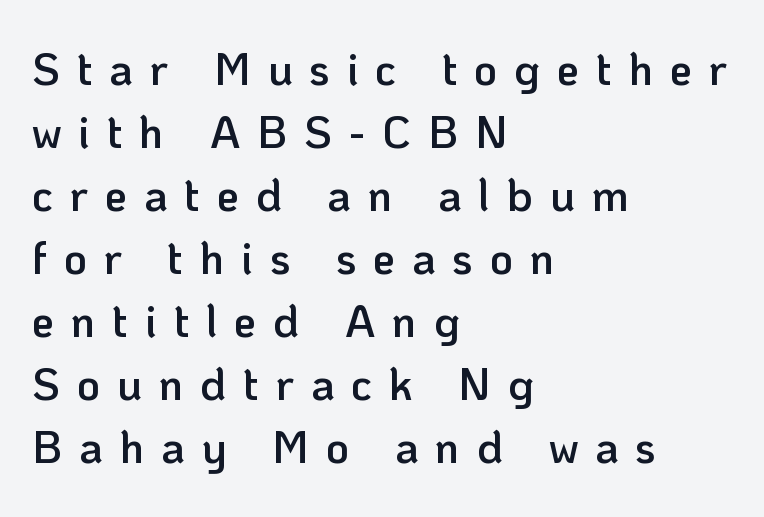
The horizontal fit of the characters is loose and conspicuously gappy. The letters carry no serifs — their stems end cleanly without finishing strokes. This sample has the flowing, uneven cadence of proportional lettering. The words here are not underlined. A bit beefed up — I'd call it semibold rather than bold.
